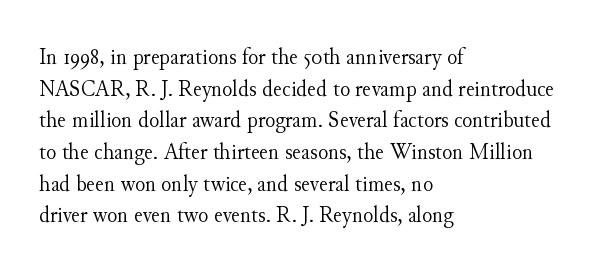
Q: Is the text bold? A: No.
Q: Is the text italic (slanted)? A: No, it is upright.
Q: Is the text underlined? A: No.
Q: How is the paragraph aligned? A: Left-aligned.
Q: Is the spacing between letters normal or unusually wide? A: Normal.
Q: Is the spacing between lines tight, normal or loose? A: Normal.
